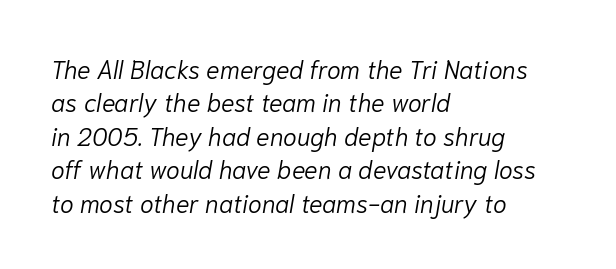
Short note: letters normally spaced. Regular leading. The paragraph has a hard left edge and a soft right edge. The passage shown is not bold in any degree. The text carries the slant typical of an italic or oblique font. The glyphs are unaccompanied by any horizontal stroke below them.
